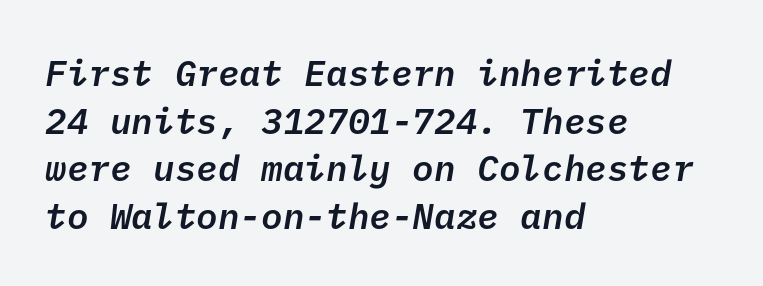
Typeset ragged right — the left edge is the straight one. Underlining? Definitely not there. Tracking here is standard; glyphs follow each other at the usual distance. What's the leading like? Ordinary, nothing unusual. These words are printed semibold, heavier than regular yet not bold.
